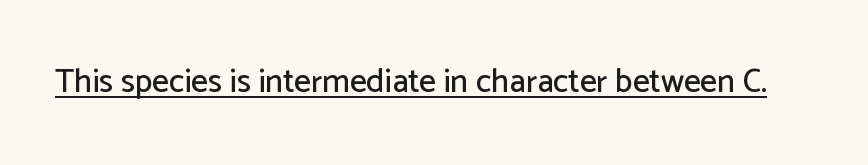
The image shows 33 px sans-serif type, upright; set normal letter spacing, underlined; low stroke contrast and a medium x-height.
